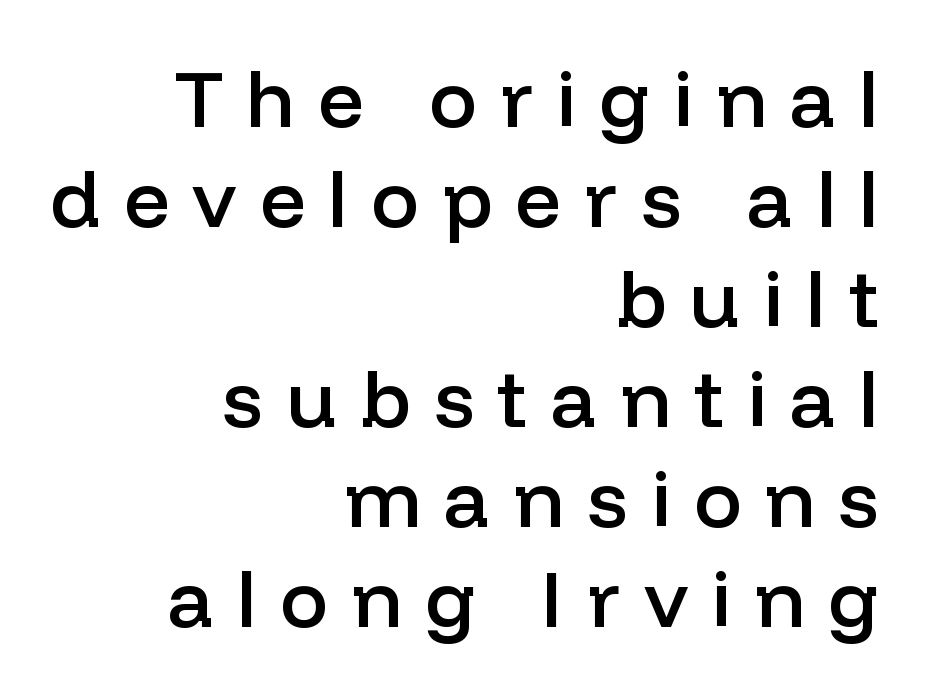
{"serif": "no", "italic": "no", "bold": "semi", "weight": "semibold", "width": "normal", "stroke_contrast": "low", "x_height": "medium", "monospaced": "no", "underline": "no", "align": "right", "line_spacing": "normal", "line_spacing_ratio": 1.25, "letter_spacing": "wide", "letter_spacing_em": 0.29, "glyph_px": 80}
